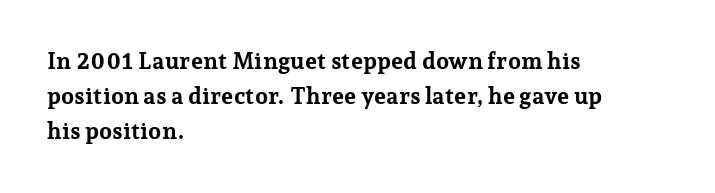
Each new line begins a customary step beneath the previous one. This rendering leaves character spacing at its baseline value. The lettering stays uniformly vertical, giving the passage a roman look. This rendering features lettering with no underline. A student would call this left alignment; a typographer would say flush left, rag right. Is the type bold? Yes — the strokes are clearly thick and heavy.
